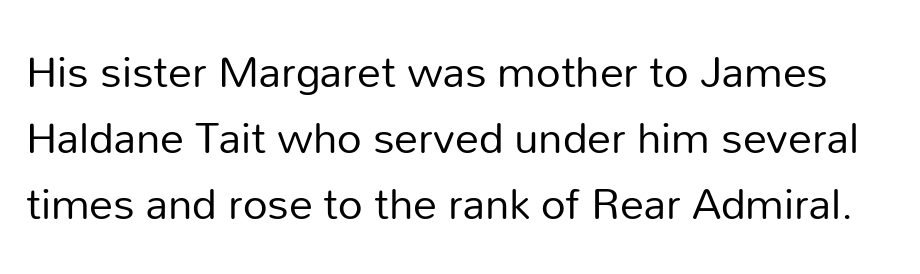
The image shows 48 px regular-weight sans-serif type, upright; set normal line spacing (1.38x), normal letter spacing, not underlined; low stroke contrast and a medium x-height.
